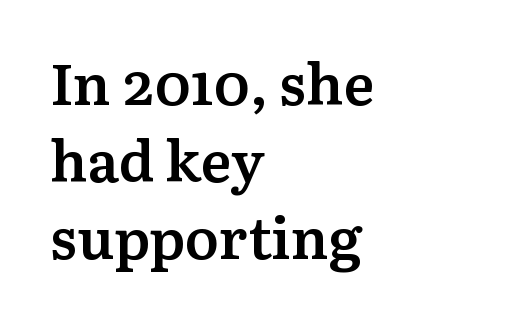
The image shows 57 px semibold serif type, upright; set left-aligned, normal line spacing (1.35x), normal letter spacing, not underlined; medium stroke contrast and a medium x-height.
